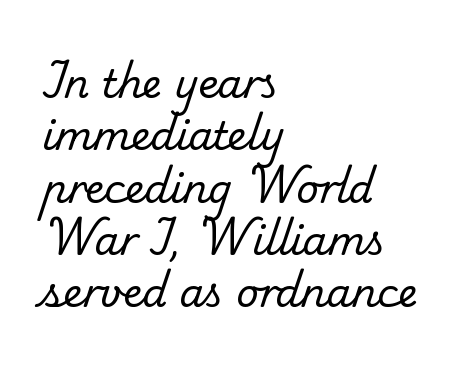
Q: Is the text bold? A: No.
Q: Is the typeface a serif or a sans-serif typeface? A: Serif.
Q: Is the text underlined? A: No.
Q: How is the paragraph aligned? A: Left-aligned.
Q: Is the spacing between letters normal or unusually wide? A: Normal.
Q: Is the spacing between lines tight, normal or loose? A: Normal.
Q: Width (condensed, normal, or wide)? A: Normal.
Q: Stroke contrast? A: Low.
Q: x-height? A: Small.
Q: Monospaced? A: No.
